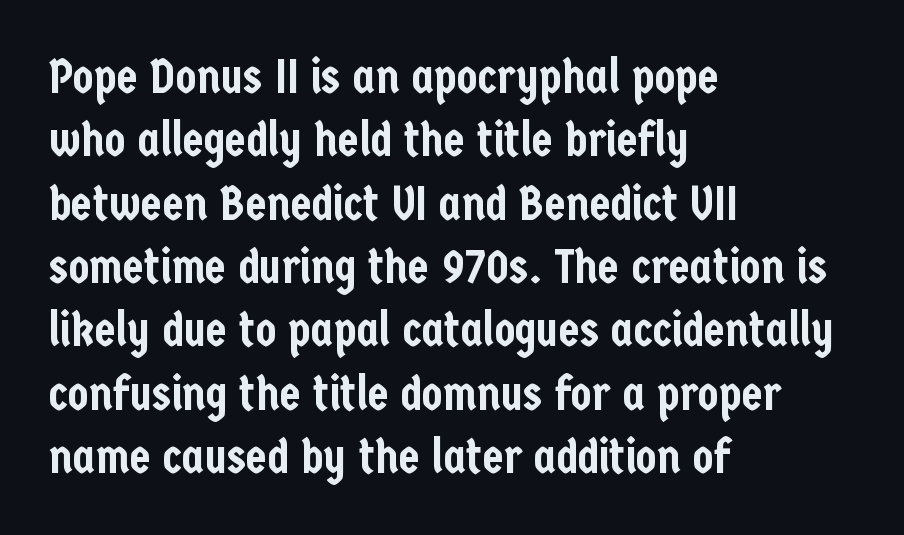
The image shows 48 px condensed sans-serif type, upright; set left-aligned, normal line spacing (1.32x), normal letter spacing, not underlined; low stroke contrast and a medium x-height.
